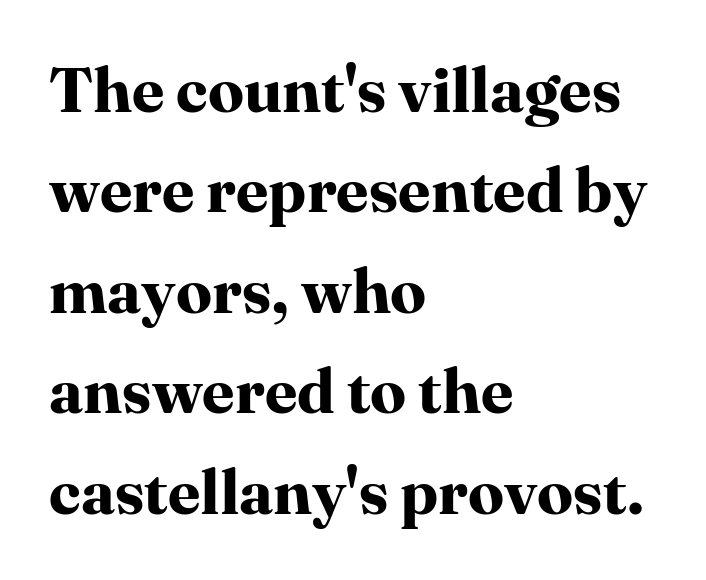
The area under the type is left untouched. In terms of weight, the rendering is a true, heavy bold. Whoever set this chose a conventional vertical rhythm. Left-aligned paragraph, ragged on the right.
